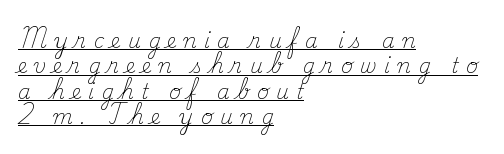
The letterforms stand isolated, each surrounded by extra space. Line starts are locked; line ends wander. Bold? No — there's no thickening of the strokes. A rule runs beneath these lines of type.
